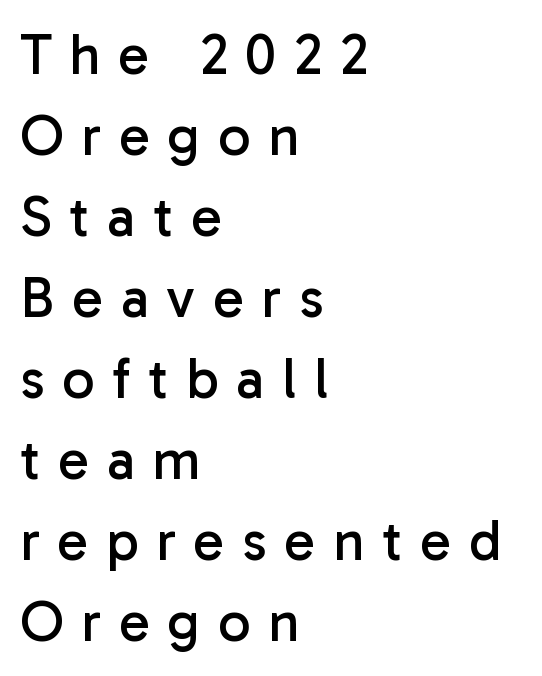
The image shows 57 px regular-weight sans-serif type, upright; set left-aligned, normal line spacing (1.42x), unusually wide letter spacing (+0.31 em), not underlined; low stroke contrast and a medium x-height.
